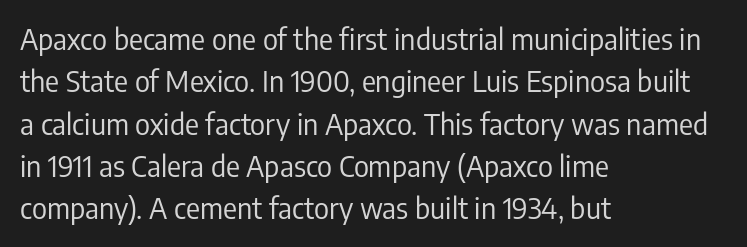
The image shows 29 px regular-weight, condensed sans-serif type, upright; set left-aligned, normal line spacing (1.46x), normal letter spacing, not underlined; low stroke contrast and a medium x-height.
